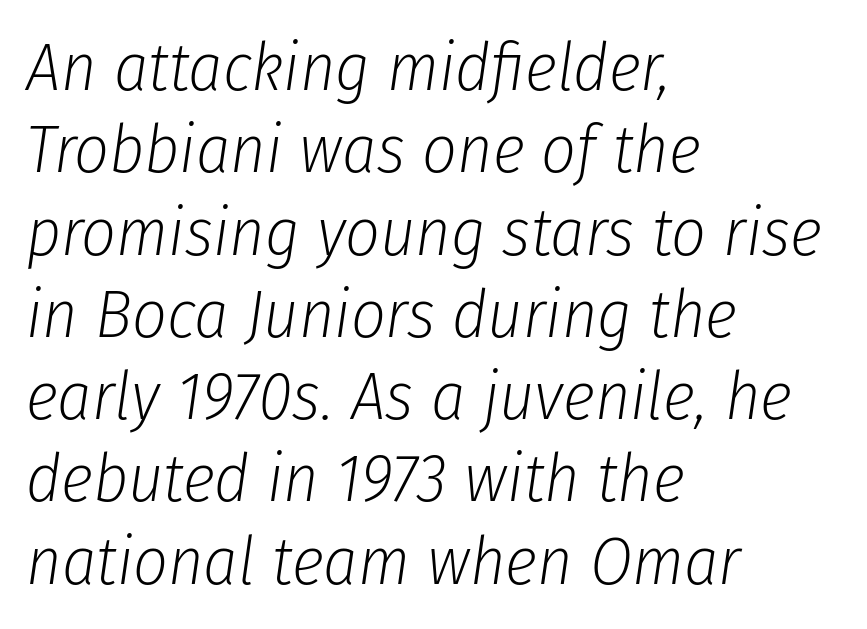
Q: Is the text bold? A: No.
Q: Is the text italic (slanted)? A: Yes, it leans right by about 8 degrees.
Q: Is the text underlined? A: No.
Q: How is the paragraph aligned? A: Left-aligned.
Q: Is the spacing between letters normal or unusually wide? A: Normal.
Q: Width (condensed, normal, or wide)? A: Condensed.
Q: Stroke contrast? A: Low.
Q: x-height? A: Medium.
Q: Monospaced? A: No.
